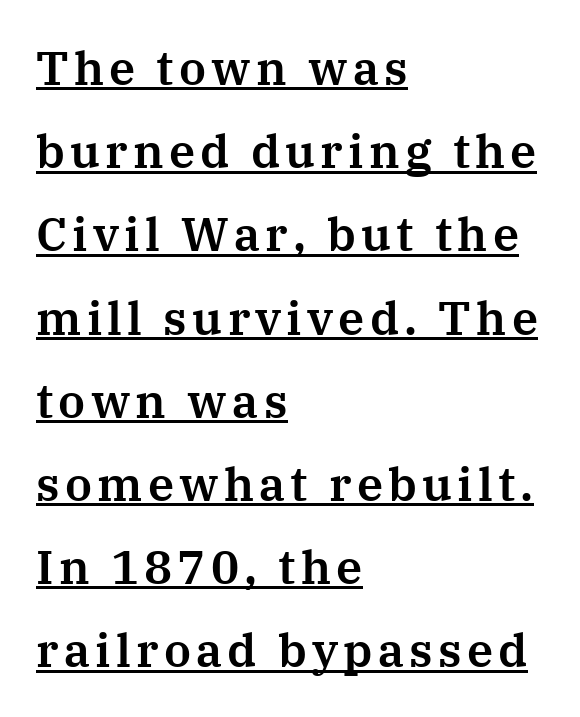
{"serif": "yes", "italic": "no", "width": "normal", "stroke_contrast": "medium", "x_height": "medium", "monospaced": "no", "underline": "yes", "align": "left", "line_spacing_ratio": 1.77, "glyph_px": 47}
